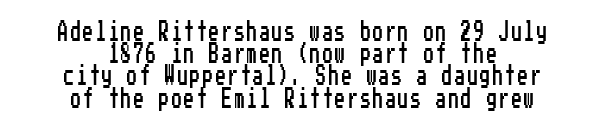
The image shows 20 px text type, upright; set centered, tight line spacing (1.11x), not underlined.
